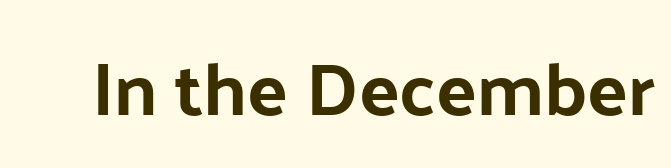
The image shows 75 px sans-serif type, upright; set normal letter spacing, not underlined; low stroke contrast and a medium x-height.
